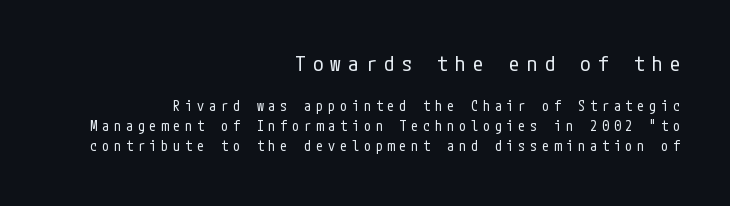
Q: Is the text bold? A: No.
Q: Is the text italic (slanted)? A: No, it is upright.
Q: Is the text underlined? A: No.
Q: How is the paragraph aligned? A: Right-aligned.
Q: Is the spacing between letters normal or unusually wide? A: Unusually wide.
Q: Is the spacing between lines tight, normal or loose? A: Normal.
Q: Which block of text is set in a larger size, the first (top) or the second (bottom)? A: The first (top) one.
